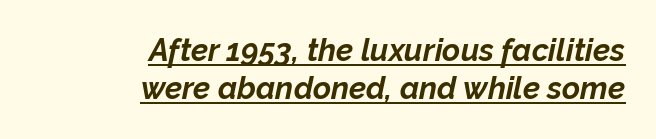
The image shows 31 px bold type, italic (leaning right); set right-aligned, line spacing 1.23x, normal letter spacing, underlined; low stroke contrast and a medium x-height.
